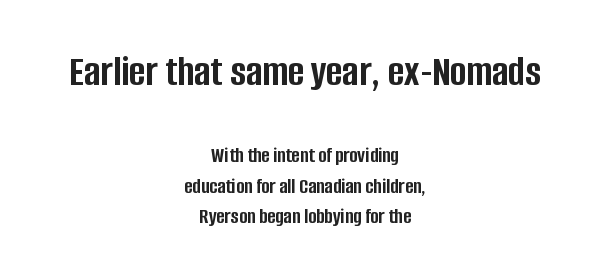
The leading is moderate, giving the passage an even texture. The block sitting higher on the canvas is the one with enlarged characters. Type style note: lacks serifs. Typeset on center — no edge is straight. Nope, not italic — everything's standing straight.
